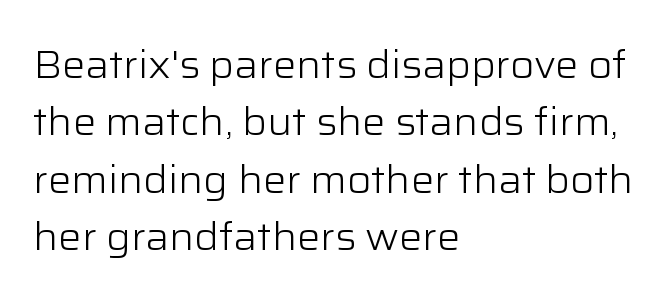
Honestly, the letter spacing is just normal — you wouldn't notice it. The font's upright variant was chosen for this text. This is not heavy type; no bold has been used. The font family rendered here belongs to the sans-serif group. Each letter keeps its own natural width here, so spacing adapts to shape.
